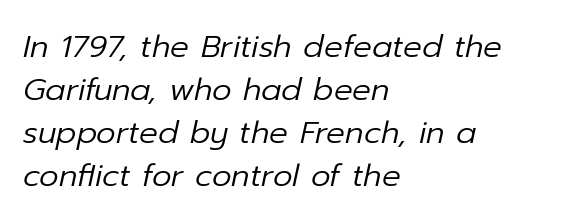
The image shows 31 px regular-weight type, italic (leaning right); set left-aligned, normal line spacing (1.39x), normal letter spacing, not underlined; low stroke contrast and a medium x-height.
